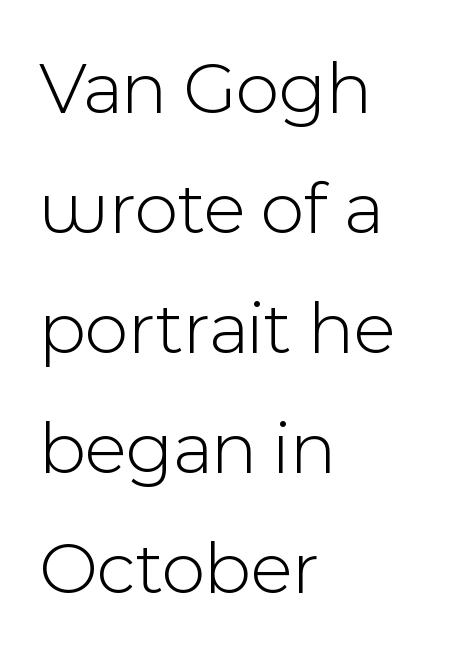
Q: Is the text bold? A: No.
Q: Is the text italic (slanted)? A: No, it is upright.
Q: Is the typeface a serif or a sans-serif typeface? A: Sans-serif.
Q: Is the text underlined? A: No.
Q: How is the paragraph aligned? A: Left-aligned.
Q: Is the spacing between letters normal or unusually wide? A: Normal.
Q: Is the spacing between lines tight, normal or loose? A: Normal.
Q: Width (condensed, normal, or wide)? A: Normal.
Q: x-height? A: Medium.
Q: Monospaced? A: No.
